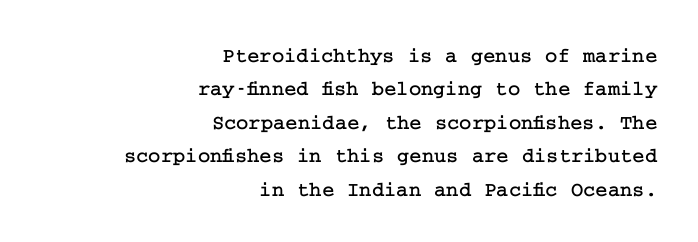
{"italic": "no", "underline": "no", "align": "right", "line_spacing": "normal", "line_spacing_ratio": 1.59, "letter_spacing": "normal", "letter_spacing_em": 0.0, "glyph_px": 21}
